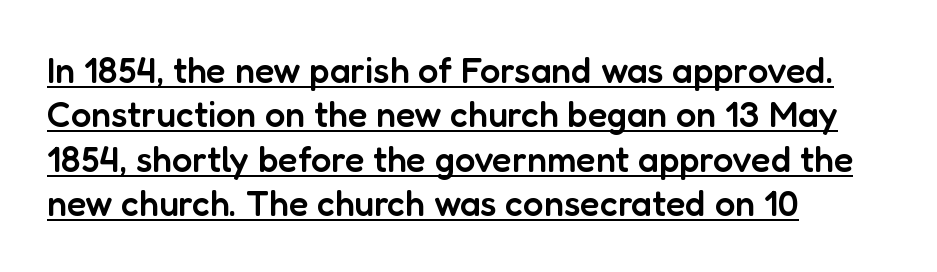
The image shows 36 px semibold sans-serif type, upright; set left-aligned, line spacing 1.23x, normal letter spacing, underlined; low stroke contrast and a medium x-height.
